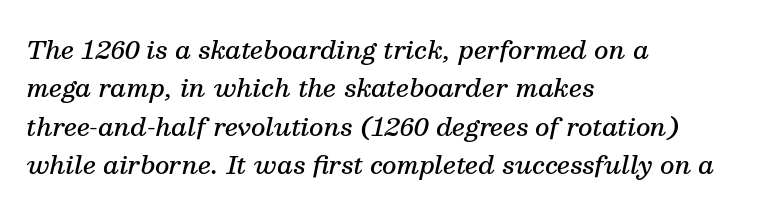
Layout note: lines flush left. A clean baseline with only descenders dipping below it. An italicized treatment has been applied to the whole sample. Stroke thickness is moderately raised; the sample reads as semibold.
